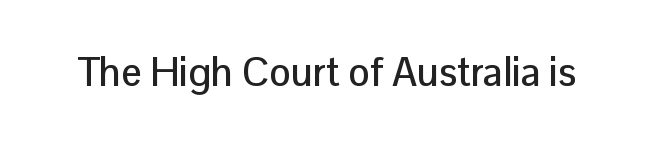
{"serif": "no", "italic": "no", "width": "normal", "stroke_contrast": "low", "x_height": "medium", "monospaced": "no", "underline": "no", "letter_spacing": "normal", "letter_spacing_em": 0.0, "glyph_px": 40}
